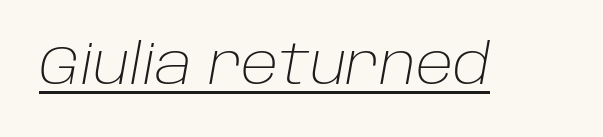
Q: Is the text bold? A: No.
Q: Is the text italic (slanted)? A: Yes, it leans right by about 10 degrees.
Q: Is the text underlined? A: Yes.
Q: Is the spacing between letters normal or unusually wide? A: Normal.
Q: Width (condensed, normal, or wide)? A: Normal.
Q: Stroke contrast? A: Low.
Q: x-height? A: Large.
Q: Monospaced? A: No.
